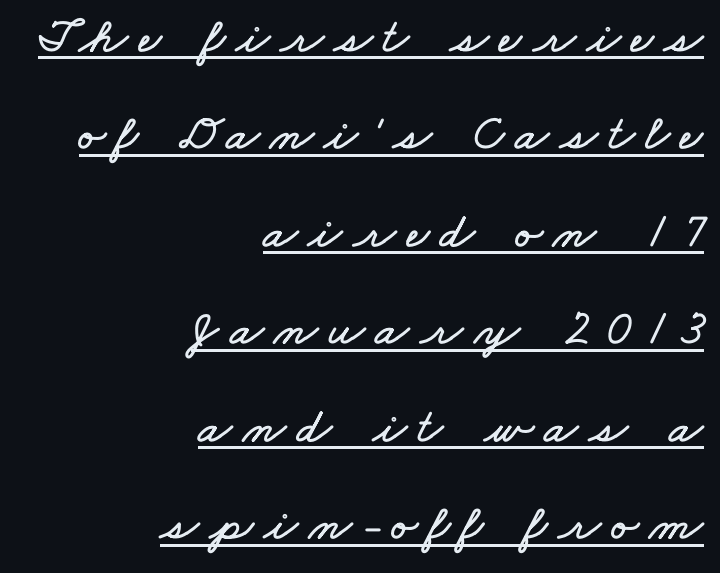
A typographer would call this underscored text. The line-height multiplier appears high, well above default. The rendering uses natural spacing where letterforms have individual widths. These lines stack with their right ends in a neat column. Students, note that the glyphs here are deliberately spaced far apart.
